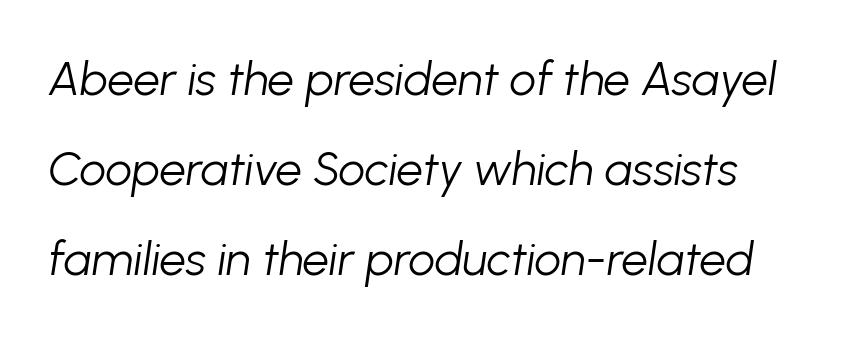
{"italic": "yes", "lean": "right", "slant_degrees": 8, "bold": "no", "weight": "light", "width": "normal", "stroke_contrast": "low", "x_height": "medium", "monospaced": "no", "underline": "no", "line_spacing": "loose", "line_spacing_ratio": 1.91, "letter_spacing": "normal", "letter_spacing_em": 0.0, "glyph_px": 47}
